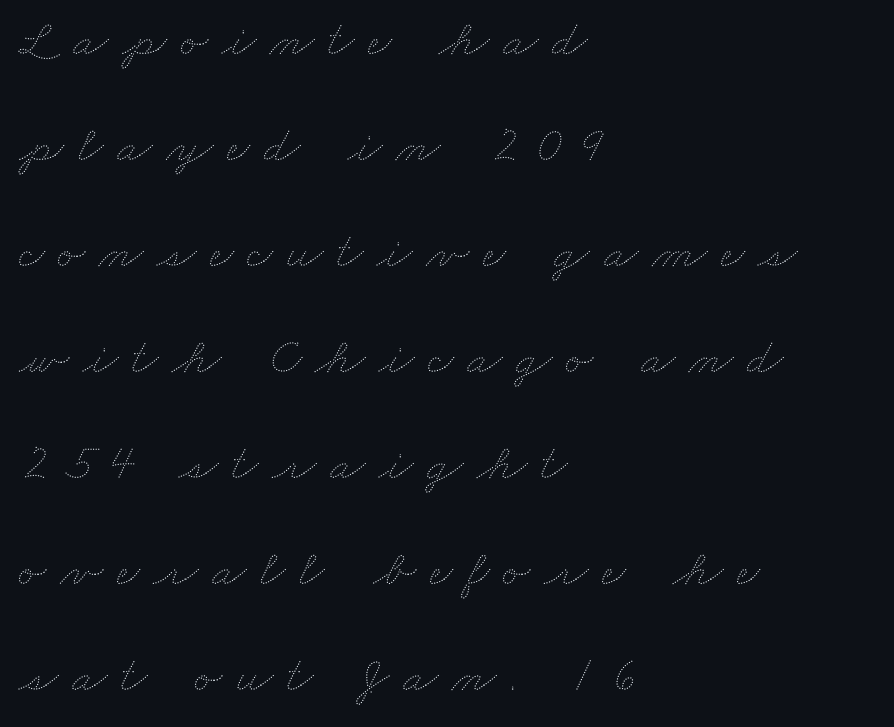
Q: Is the text bold? A: No.
Q: Is the text underlined? A: No.
Q: How is the paragraph aligned? A: Left-aligned.
Q: Is the spacing between letters normal or unusually wide? A: Unusually wide.
Q: Is the spacing between lines tight, normal or loose? A: Loose.
Q: Width (condensed, normal, or wide)? A: Wide.
Q: Stroke contrast? A: Medium.
Q: x-height? A: Small.
Q: Monospaced? A: No.
